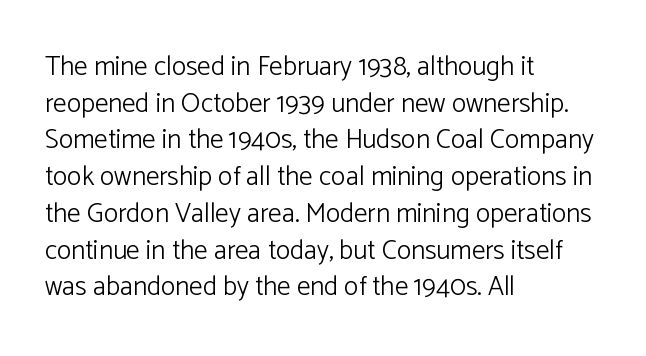
{"italic": "no", "bold": "no", "underline": "no", "align": "left", "line_spacing": "normal", "line_spacing_ratio": 1.36, "letter_spacing": "normal", "letter_spacing_em": 0.0, "glyph_px": 27}
